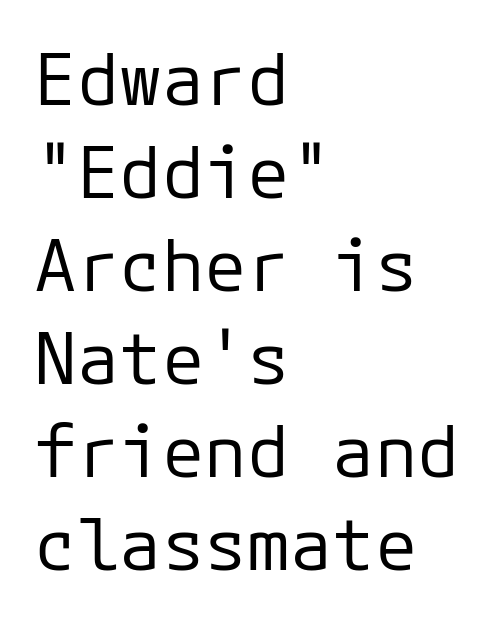
The letters carry no serifs — their stems end cleanly without finishing strokes. Teacher's note: observe the even left margin — that is flush-left alignment. How would I describe the line gaps? Plain and ordinary. Standard letterfit; no display-style spreading of the glyphs. Posture: vertical. Is the stroke heavy? The answer is a plain regular-or-lighter.
